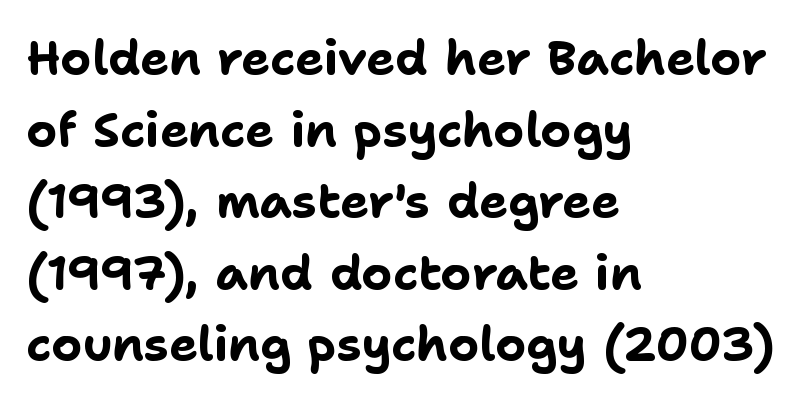
Line spacing here is normal. Tracking value appears to be zero — textbook default spacing. One-word summary of the alignment: left. A full-strength bold gives these letters their thick strokes.
